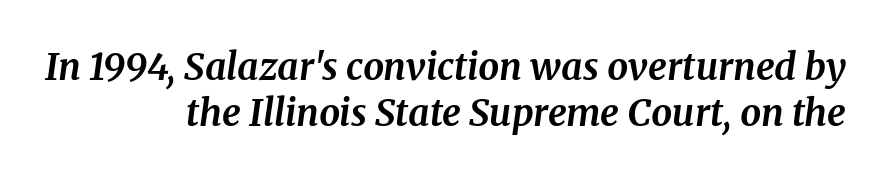
Observe the ordinary spacing: letters are neighbours, not strangers. This rendering features lettering with no underline. Heft: maximum for text — a bold. Serif or sans? Serif — the stroke terminals have little feet.
